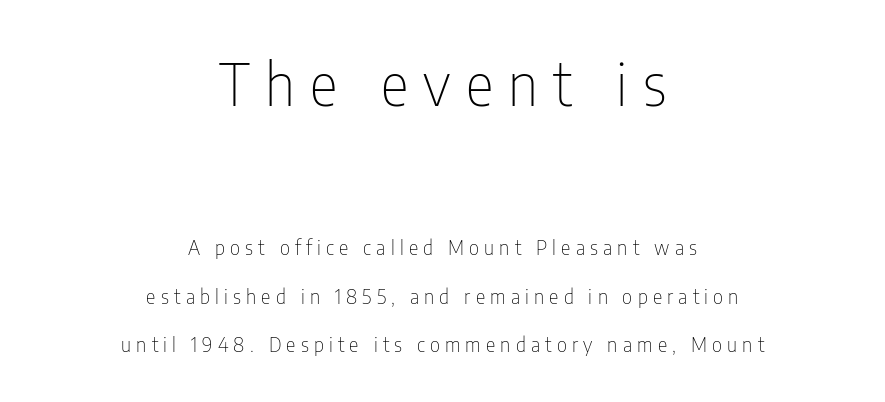
A typesetter would label this face a sans. Character widths vary here, with narrow letters taking less room than wide ones. These lines were composed using upright roman letters. A typesetter would call this heavily tracked-out type. A light-to-regular cut is what we see here. The paragraph shown floats in the horizontal middle.
